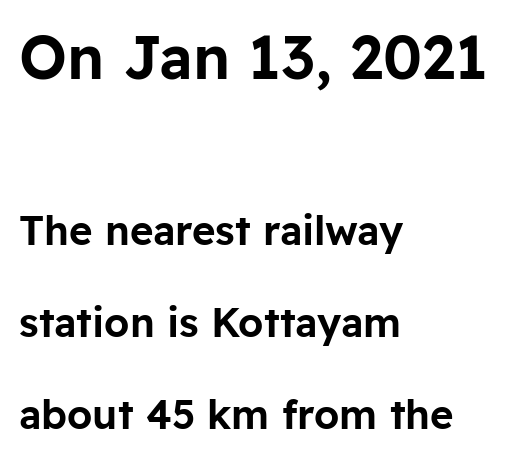
The image shows 60 px sans-serif type, upright; set left-aligned, loose line spacing (2.3x), normal letter spacing, not underlined; the first (top) block is 1.5x larger; low stroke contrast and a medium x-height.
